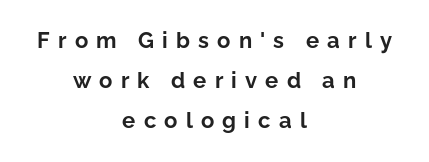
Q: Is the text bold? A: Yes.
Q: Is the text italic (slanted)? A: No, it is upright.
Q: Is the text underlined? A: No.
Q: How is the paragraph aligned? A: Centered.
Q: Is the spacing between letters normal or unusually wide? A: Unusually wide.
